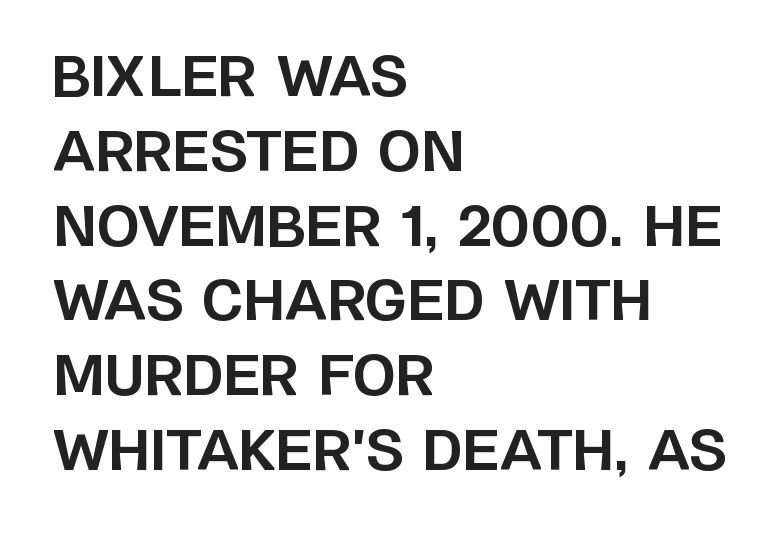
The image shows 55 px bold sans-serif type, upright; set left-aligned, normal line spacing (1.36x), normal letter spacing, not underlined; low stroke contrast and a large x-height.
